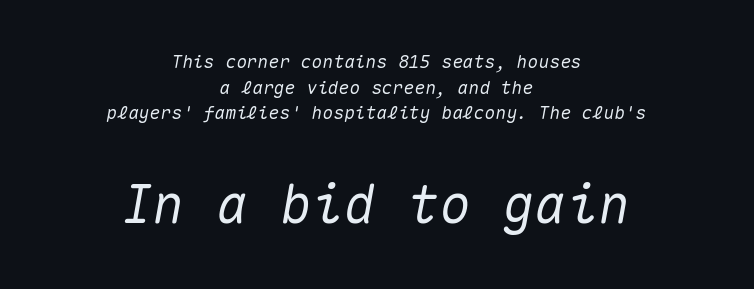
{"italic": "yes", "lean": "right", "slant_degrees": 10, "width": "normal", "stroke_contrast": "medium", "x_height": "medium", "monospaced": "yes", "underline": "no", "align": "center", "line_spacing": "normal", "line_spacing_ratio": 1.42, "letter_spacing": "normal", "letter_spacing_em": 0.0, "larger_block": "second", "size_ratio": 2.94, "glyph_px": 53}
